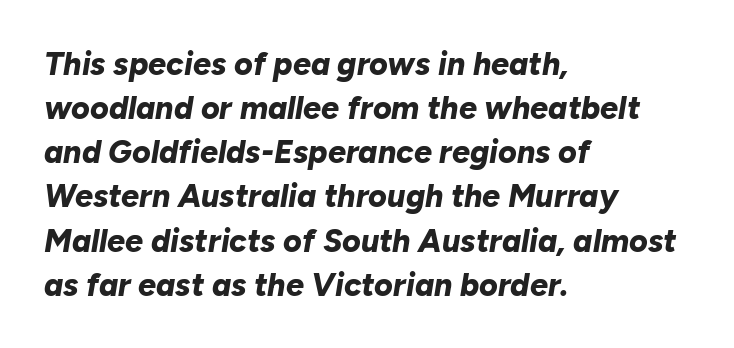
{"italic": "yes", "lean": "right", "slant_degrees": 10, "bold": "yes", "weight": "bold", "width": "normal", "stroke_contrast": "low", "x_height": "medium", "monospaced": "no", "underline": "no", "align": "left", "line_spacing": "normal", "line_spacing_ratio": 1.38, "letter_spacing": "normal", "letter_spacing_em": 0.0, "glyph_px": 32}
